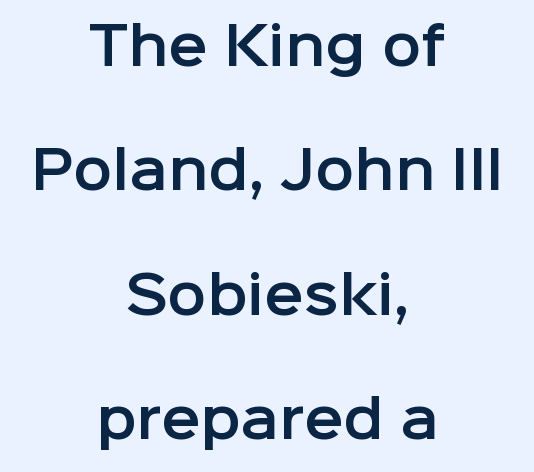
The image shows 52 px sans-serif type, upright; set centered, loose line spacing (2.39x), normal letter spacing, not underlined; low stroke contrast and a medium x-height.
